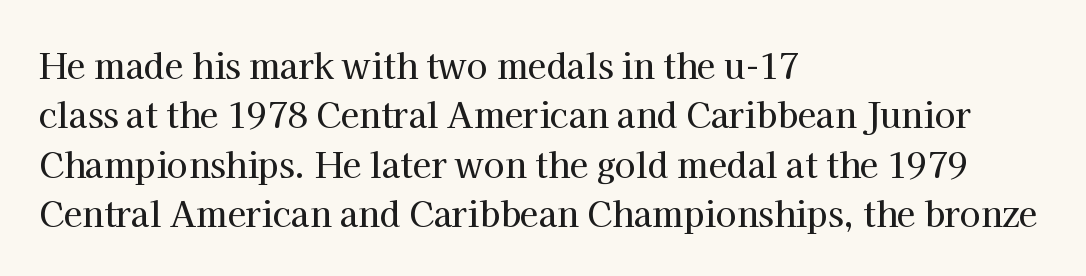
Q: Is the text italic (slanted)? A: No, it is upright.
Q: Is the typeface a serif or a sans-serif typeface? A: Serif.
Q: Is the text underlined? A: No.
Q: How is the paragraph aligned? A: Left-aligned.
Q: Is the spacing between letters normal or unusually wide? A: Normal.
Q: Is the spacing between lines tight, normal or loose? A: Normal.
Q: Width (condensed, normal, or wide)? A: Normal.
Q: Stroke contrast? A: High.
Q: x-height? A: Medium.
Q: Monospaced? A: No.
